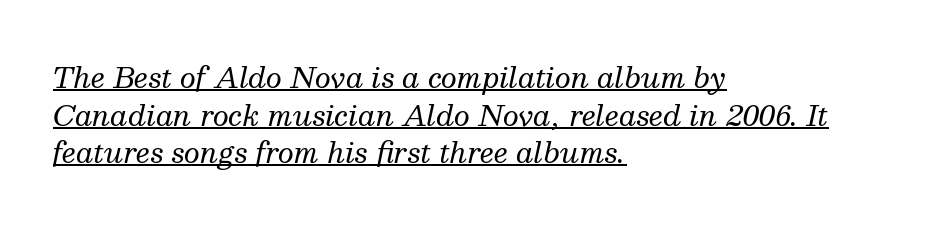
{"serif": "yes", "italic": "yes", "lean": "right", "slant_degrees": 13, "bold": "no", "weight": "regular", "width": "normal", "stroke_contrast": "medium", "x_height": "medium", "monospaced": "no", "underline": "yes", "align": "left", "line_spacing": "normal", "line_spacing_ratio": 1.34, "letter_spacing": "normal", "letter_spacing_em": 0.0, "glyph_px": 28}
